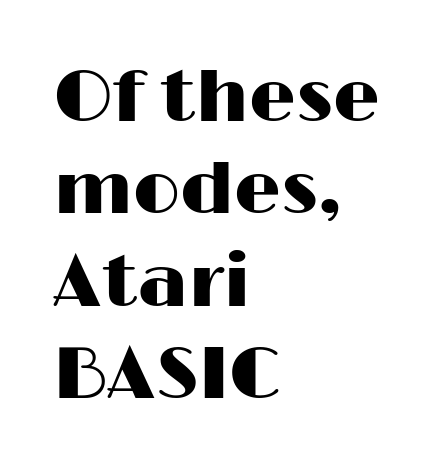
Q: Is the text italic (slanted)? A: No, it is upright.
Q: Is the typeface a serif or a sans-serif typeface? A: Sans-serif.
Q: Is the text underlined? A: No.
Q: How is the paragraph aligned? A: Left-aligned.
Q: Is the spacing between letters normal or unusually wide? A: Normal.
Q: Is the spacing between lines tight, normal or loose? A: Normal.
Q: Width (condensed, normal, or wide)? A: Wide.
Q: Stroke contrast? A: High.
Q: x-height? A: Medium.
Q: Monospaced? A: No.
